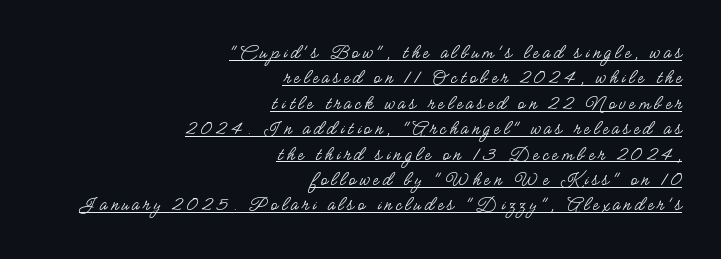
Q: Is the text bold? A: No.
Q: Is the text italic (slanted)? A: Yes.
Q: Is the text underlined? A: Yes.
Q: How is the paragraph aligned? A: Right-aligned.
